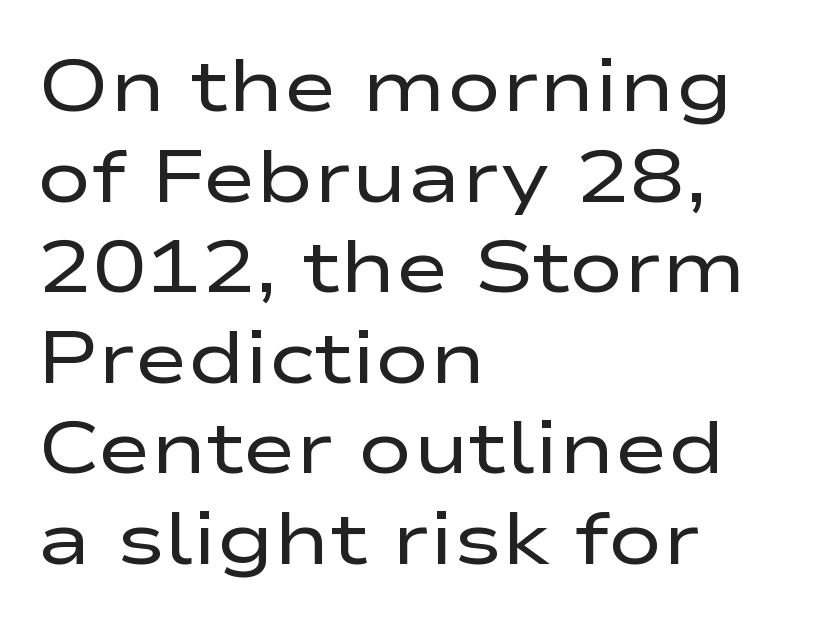
{"serif": "no", "italic": "no", "bold": "no", "weight": "regular", "width": "wide", "stroke_contrast": "low", "x_height": "medium", "monospaced": "no", "underline": "no", "align": "left", "line_spacing_ratio": 1.24, "letter_spacing": "normal", "letter_spacing_em": 0.0, "glyph_px": 73}
